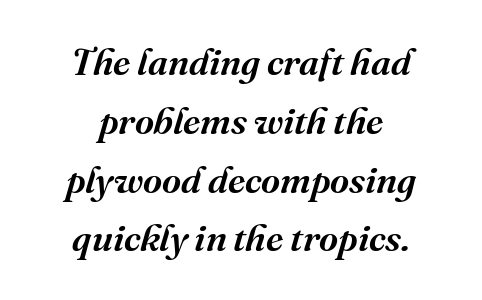
The image shows 37 px serif type, italic (leaning right); set centered, normal line spacing (1.59x), normal letter spacing, not underlined; medium stroke contrast and a medium x-height.
